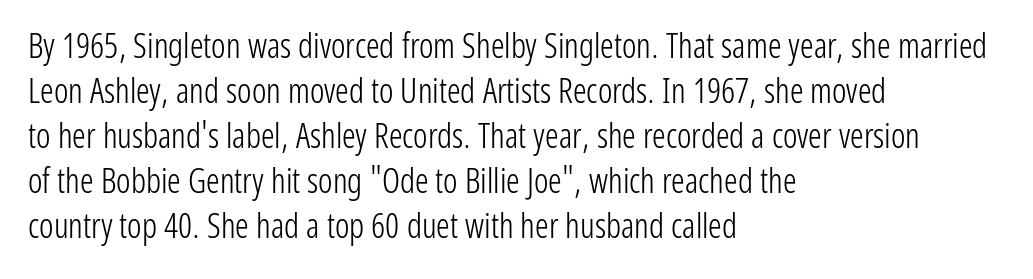
The image shows 34 px light, condensed sans-serif type, upright; set left-aligned, normal line spacing (1.32x), normal letter spacing, not underlined; low stroke contrast and a medium x-height.
